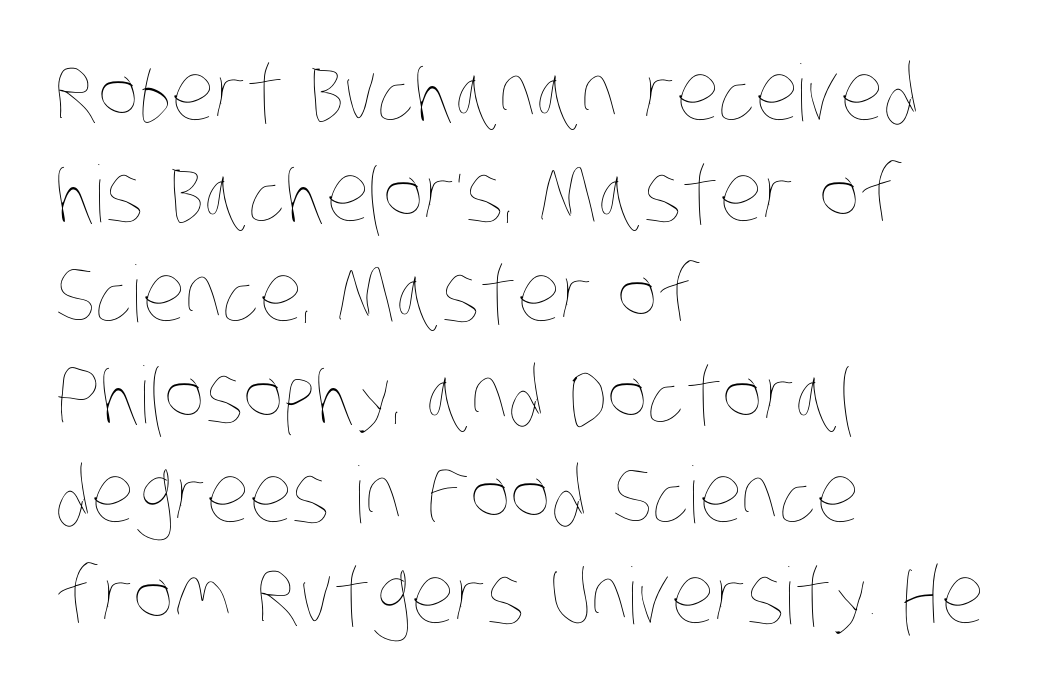
The image shows 78 px thin, condensed type; set left-aligned, normal line spacing (1.29x), normal letter spacing, not underlined; low stroke contrast and a large x-height.
